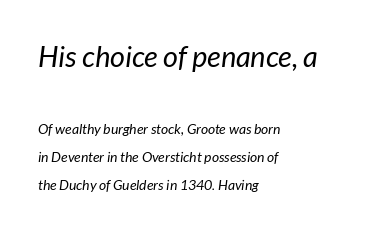
{"italic": "yes", "lean": "right", "slant_degrees": 7, "bold": "no", "weight": "regular", "width": "normal", "stroke_contrast": "low", "x_height": "medium", "monospaced": "no", "underline": "no", "align": "left", "line_spacing": "loose", "line_spacing_ratio": 2.02, "letter_spacing": "normal", "letter_spacing_em": 0.0, "larger_block": "first", "size_ratio": 2.07, "glyph_px": 29}
